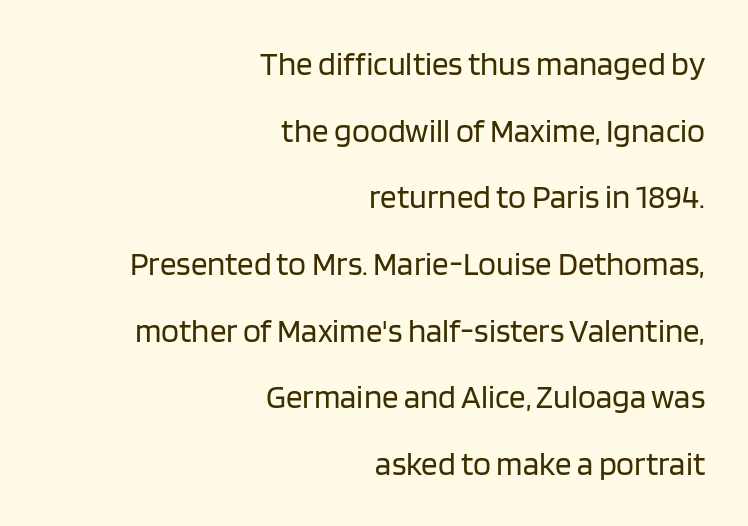
The image shows 33 px regular-weight sans-serif type, upright; set right-aligned, loose line spacing (2.02x), normal letter spacing, not underlined; low stroke contrast and a large x-height.
